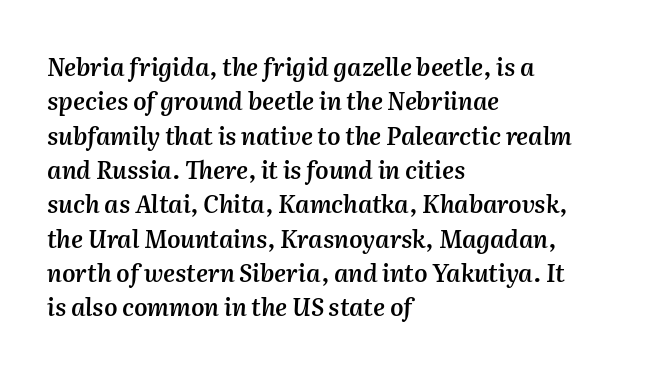
Compared with typical paragraphs, the rows here are spaced about the same. A typesetter would call this zero additional tracking. Is the type slanted? Yes — the strokes lean at a clear angle. Each row of text sits above clean, open space. The ragged edge is on the right, which tells us the setting is flush left.
